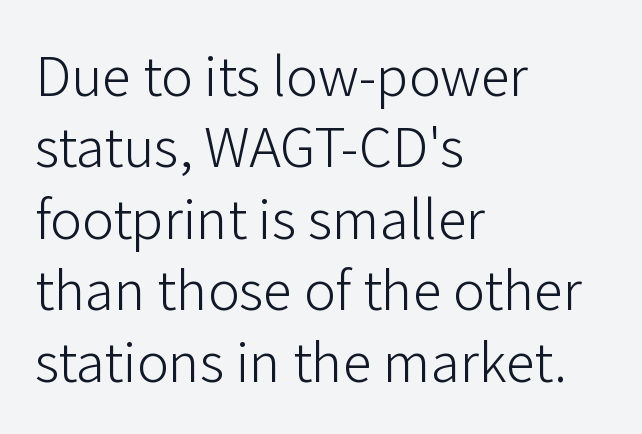
The image shows 59 px light sans-serif type, upright; set left-aligned, line spacing 1.21x, normal letter spacing, not underlined; low stroke contrast and a medium x-height.
